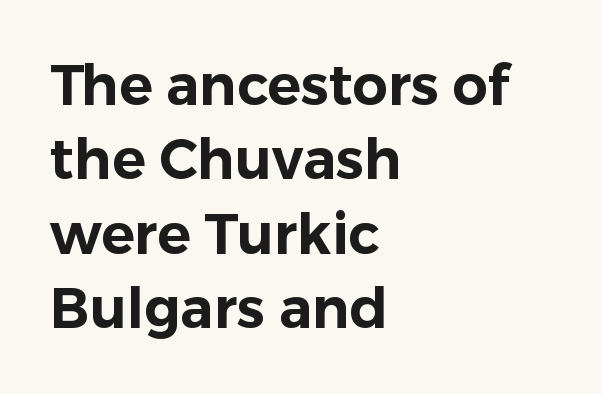
Q: Is the text italic (slanted)? A: No, it is upright.
Q: Is the typeface a serif or a sans-serif typeface? A: Sans-serif.
Q: Is the text underlined? A: No.
Q: How is the paragraph aligned? A: Left-aligned.
Q: Is the spacing between letters normal or unusually wide? A: Normal.
Q: Is the spacing between lines tight, normal or loose? A: Normal.
Q: Width (condensed, normal, or wide)? A: Normal.
Q: Stroke contrast? A: Low.
Q: x-height? A: Medium.
Q: Monospaced? A: No.
